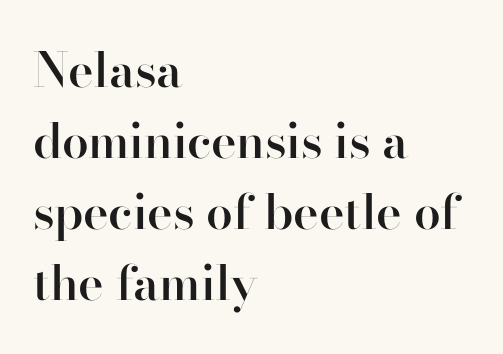
The image shows 48 px semibold serif type, upright; set left-aligned, normal line spacing (1.48x), normal letter spacing, not underlined; high stroke contrast and a small x-height.
